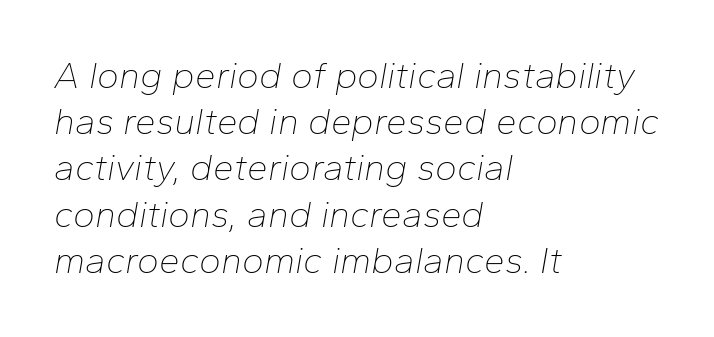
{"italic": "yes", "lean": "right", "slant_degrees": 10, "bold": "no", "weight": "thin", "width": "normal", "stroke_contrast": "low", "x_height": "medium", "monospaced": "no", "underline": "no", "align": "left", "line_spacing": "normal", "line_spacing_ratio": 1.25, "letter_spacing": "normal", "letter_spacing_em": 0.0, "glyph_px": 37}
